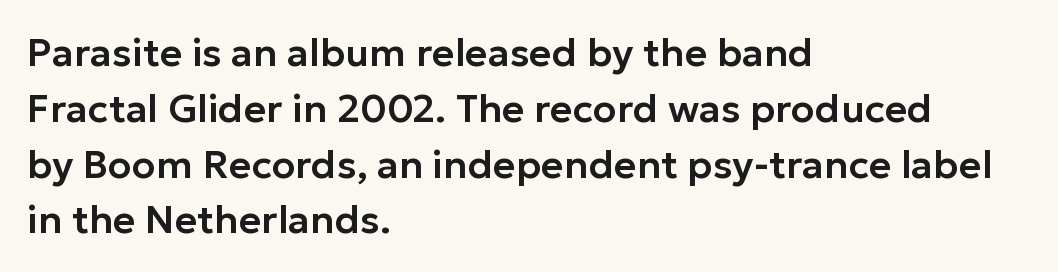
{"serif": "no", "italic": "no", "width": "normal", "stroke_contrast": "low", "x_height": "medium", "monospaced": "no", "underline": "no", "align": "left", "line_spacing": "normal", "line_spacing_ratio": 1.43, "letter_spacing": "normal", "letter_spacing_em": 0.0, "glyph_px": 39}
